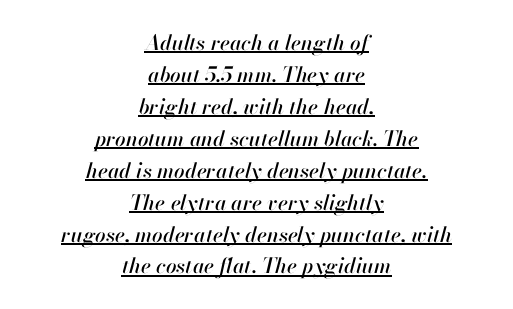
Q: Is the text italic (slanted)? A: Yes, it leans right by about 13 degrees.
Q: Is the text underlined? A: Yes.
Q: How is the paragraph aligned? A: Centered.
Q: Is the spacing between letters normal or unusually wide? A: Normal.
Q: Is the spacing between lines tight, normal or loose? A: Normal.
